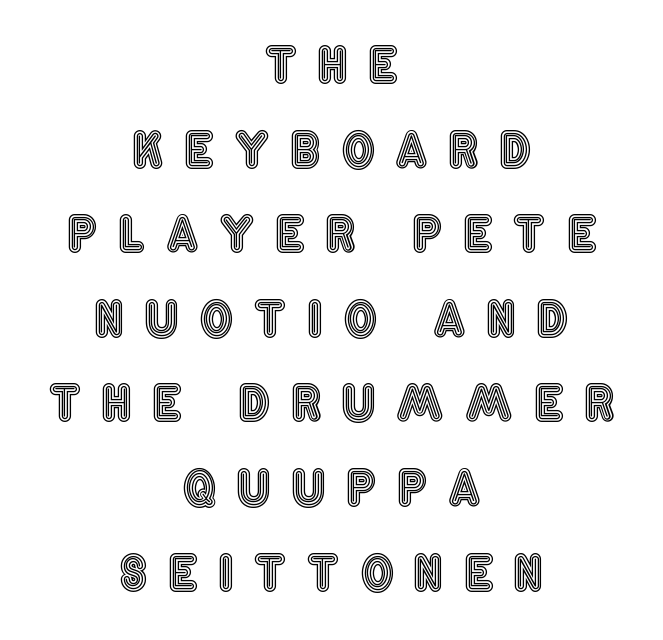
Q: Is the text italic (slanted)? A: No, it is upright.
Q: Is the text underlined? A: No.
Q: How is the paragraph aligned? A: Centered.
Q: Is the spacing between letters normal or unusually wide? A: Unusually wide.
Q: Width (condensed, normal, or wide)? A: Condensed.
Q: x-height? A: Large.
Q: Monospaced? A: No.
